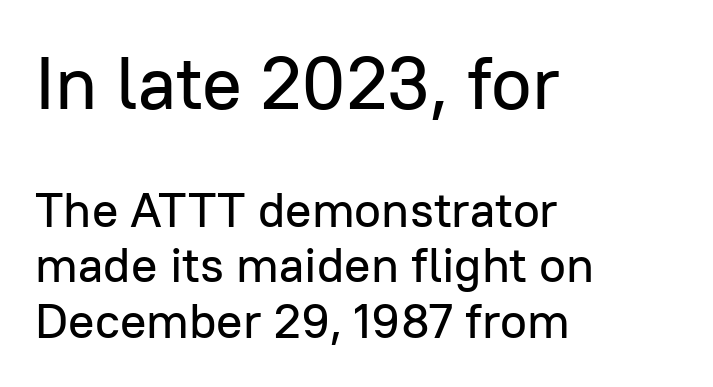
Q: Is the text italic (slanted)? A: No, it is upright.
Q: Is the typeface a serif or a sans-serif typeface? A: Sans-serif.
Q: Is the text underlined? A: No.
Q: How is the paragraph aligned? A: Left-aligned.
Q: Is the spacing between letters normal or unusually wide? A: Normal.
Q: Is the spacing between lines tight, normal or loose? A: Tight.
Q: Which block of text is set in a larger size, the first (top) or the second (bottom)? A: The first (top) one.
Q: Width (condensed, normal, or wide)? A: Normal.
Q: Stroke contrast? A: Low.
Q: x-height? A: Medium.
Q: Monospaced? A: No.
